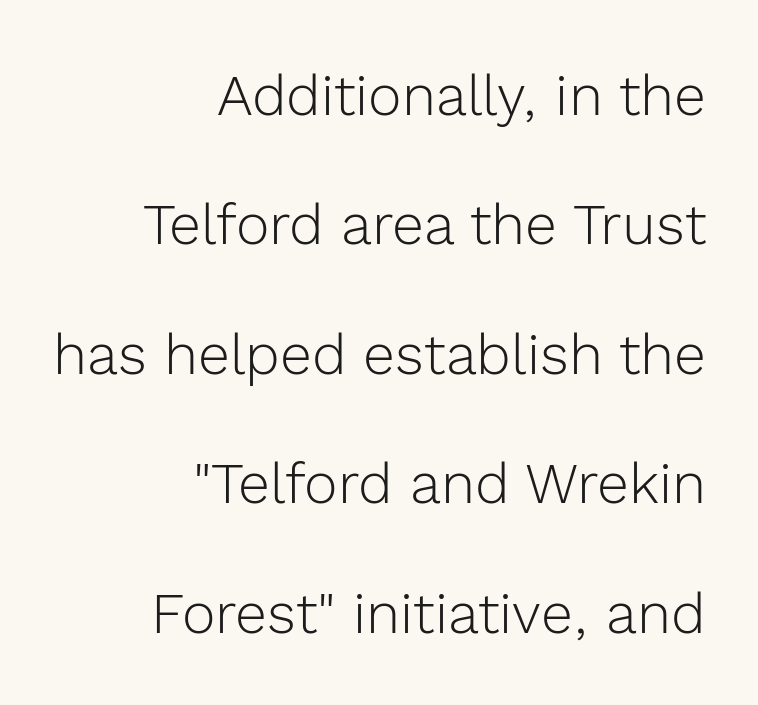
Summary of weight: not heavy and not bold. These lines are set flush right with a ragged left edge. Ascenders rise straight up at ninety degrees. The designer went with a sans here, leaving each stem footless. Has an underline been added? It has not.
